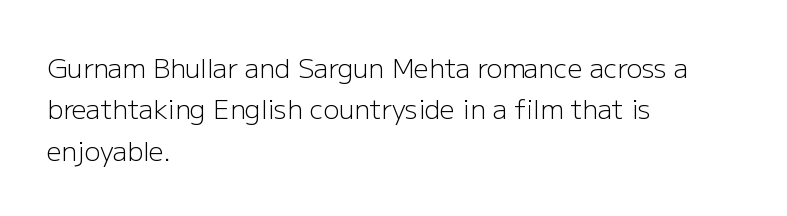
The image shows 26 px text type, upright; set left-aligned, normal line spacing (1.59x), normal letter spacing, not underlined.
